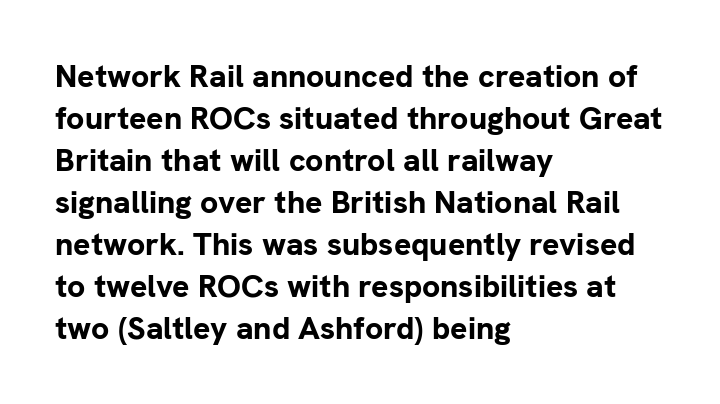
The image shows 32 px bold sans-serif type, upright; set left-aligned, normal line spacing (1.31x), normal letter spacing, not underlined; low stroke contrast and a medium x-height.
